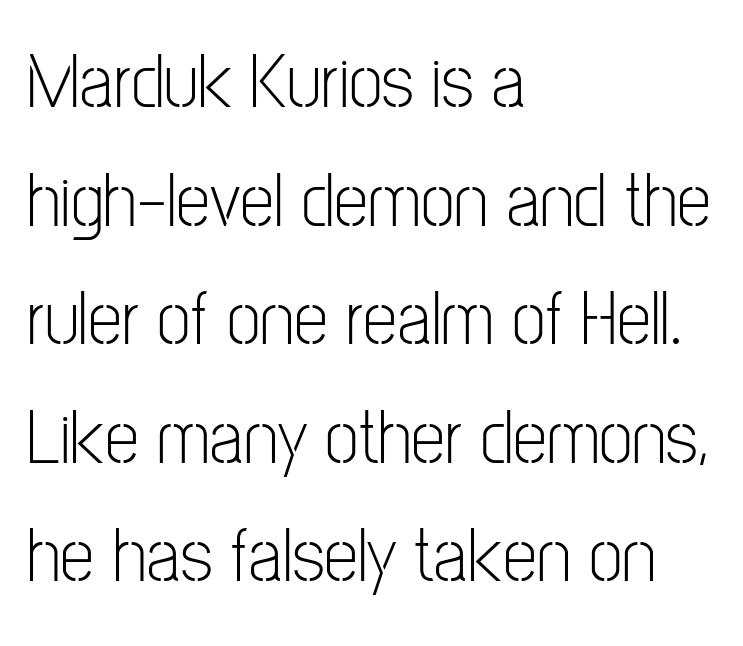
Vertically, the passage feels balanced, rows spaced as you'd expect. If you drew a line through each stem, it would be perfectly vertical. Counters stay open thanks to moderate or lighter strokes. Proportional: the letters do not fall into vertical columns. If you drew a ruler down the left edge, every line would touch it. The letters sit at their default tracking, neither squeezed nor spread.
